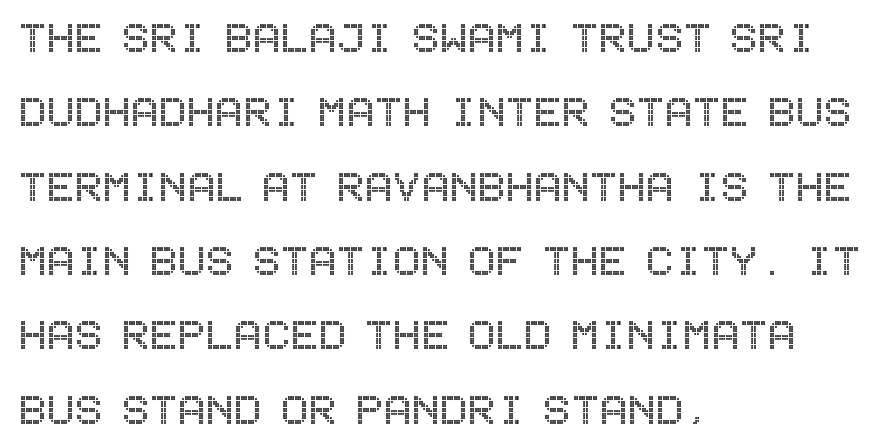
Q: Is the text italic (slanted)? A: No, it is upright.
Q: Is the text underlined? A: No.
Q: How is the paragraph aligned? A: Left-aligned.
Q: Is the spacing between letters normal or unusually wide? A: Normal.
Q: Is the spacing between lines tight, normal or loose? A: Normal.
Q: Width (condensed, normal, or wide)? A: Condensed.
Q: x-height? A: Large.
